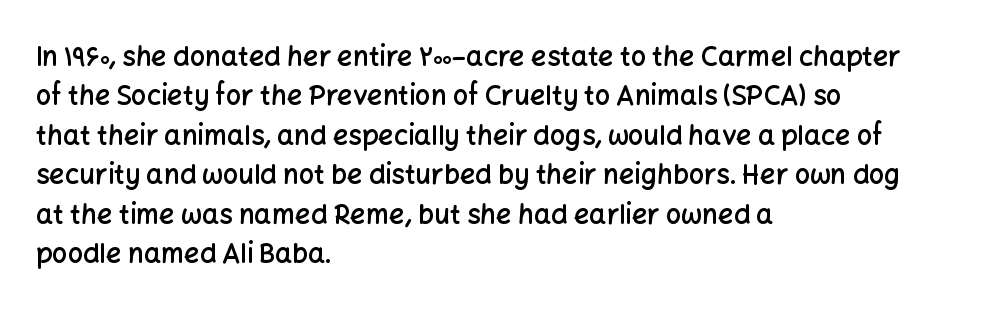
{"italic": "no", "bold": "semi", "underline": "no", "align": "left", "line_spacing": "normal", "line_spacing_ratio": 1.46, "letter_spacing": "normal", "letter_spacing_em": 0.0, "glyph_px": 27}
